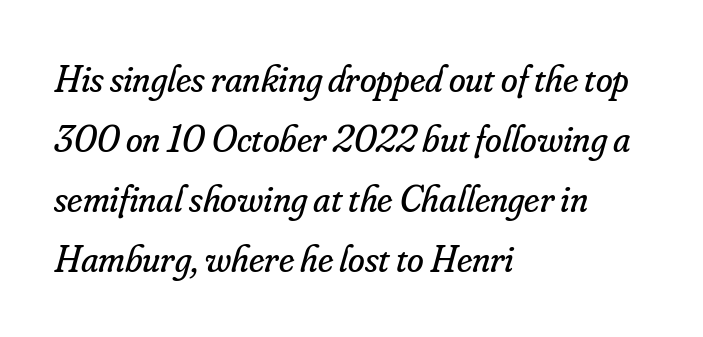
The image shows 38 px regular-weight serif type, italic (leaning right); set left-aligned, normal line spacing (1.58x), normal letter spacing, not underlined; low stroke contrast and a small x-height.
